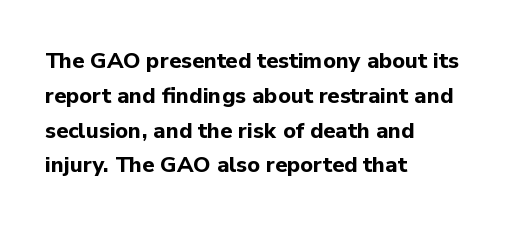
{"italic": "no", "bold": "yes", "underline": "no", "align": "left", "line_spacing": "normal", "line_spacing_ratio": 1.58, "letter_spacing": "normal", "letter_spacing_em": 0.0, "glyph_px": 22}
